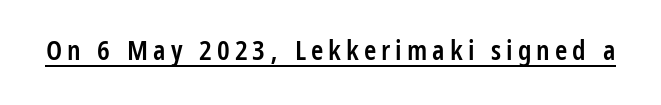
Weight: semibold (demi). Glance below the letters and you will spot a drawn line. Typographically, this falls in the sans-serif category. Note the varied advance widths — an 'i' is clearly narrower than an 'm'.
